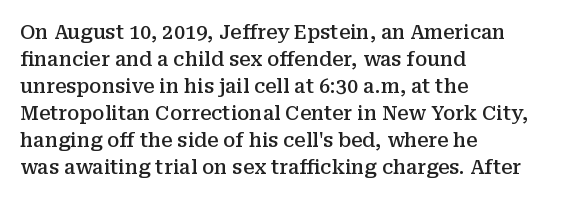
{"italic": "no", "bold": "semi", "underline": "no", "align": "left", "line_spacing": "normal", "line_spacing_ratio": 1.35, "letter_spacing": "normal", "letter_spacing_em": 0.0, "glyph_px": 20}
